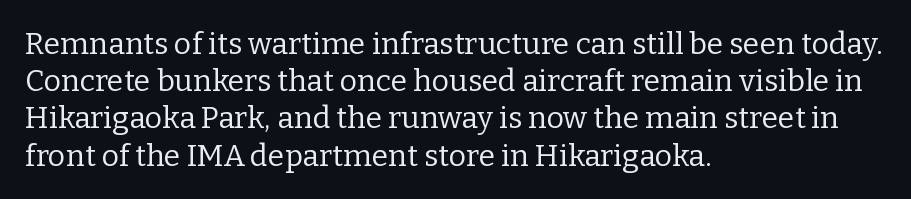
Q: Is the text bold? A: No.
Q: Is the text italic (slanted)? A: No, it is upright.
Q: Is the typeface a serif or a sans-serif typeface? A: Serif.
Q: Is the text underlined? A: No.
Q: How is the paragraph aligned? A: Left-aligned.
Q: Is the spacing between letters normal or unusually wide? A: Normal.
Q: Width (condensed, normal, or wide)? A: Normal.
Q: Stroke contrast? A: Low.
Q: x-height? A: Medium.
Q: Monospaced? A: No.
